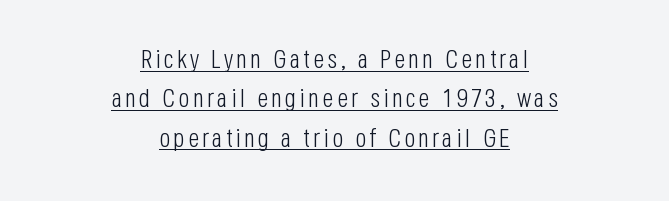
The image shows 26 px text type, upright; set centered, normal line spacing (1.51x), underlined.
